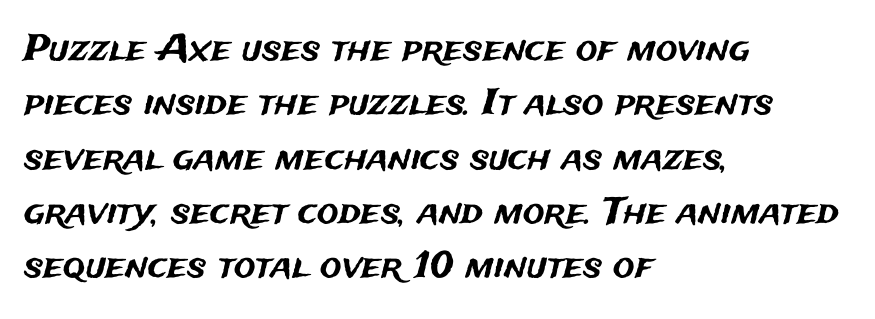
Q: Is the text italic (slanted)? A: Yes.
Q: Is the typeface a serif or a sans-serif typeface? A: Sans-serif.
Q: Is the text underlined? A: No.
Q: How is the paragraph aligned? A: Left-aligned.
Q: Is the spacing between letters normal or unusually wide? A: Normal.
Q: Is the spacing between lines tight, normal or loose? A: Normal.
Q: Width (condensed, normal, or wide)? A: Normal.
Q: Stroke contrast? A: Medium.
Q: x-height? A: Medium.
Q: Monospaced? A: No.
